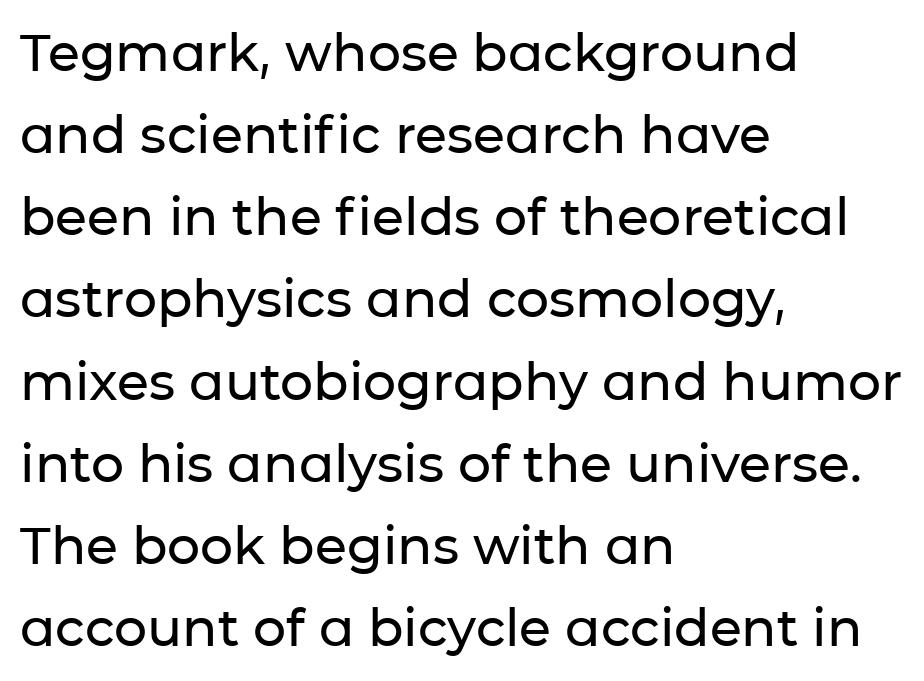
The font family rendered here belongs to the sans-serif group. Looks like regular typesetting: each glyph gets only the width it needs. The typesetter chose a ragged-right arrangement here. Leading matches the norm, producing a regular column. How are the letters spaced? Ordinarily, with no added tracking. Ascenders rise straight up at ninety degrees.
